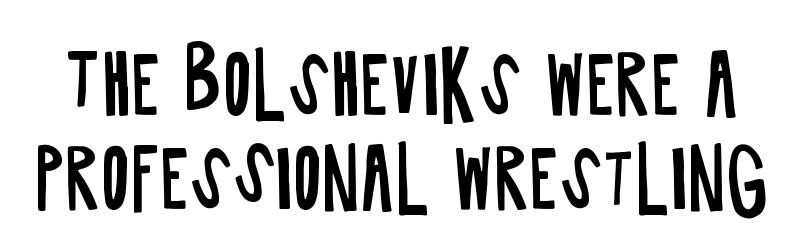
Tall strokes in this sample are plumb rather than angled. Is this a fixed-width face? No — the glyphs have proportional, varying widths. Beneath every word, the page is bare. Font category for this specimen: sans-serif.
